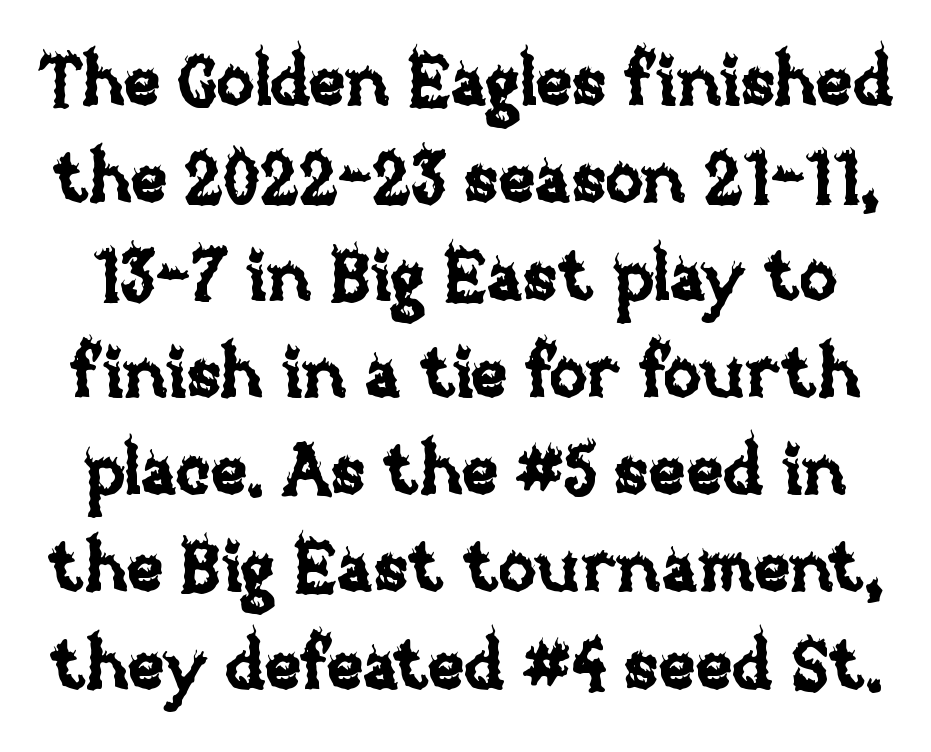
The image shows 70 px text type, upright; set normal line spacing (1.39x), normal letter spacing, not underlined; low stroke contrast and a large x-height.
